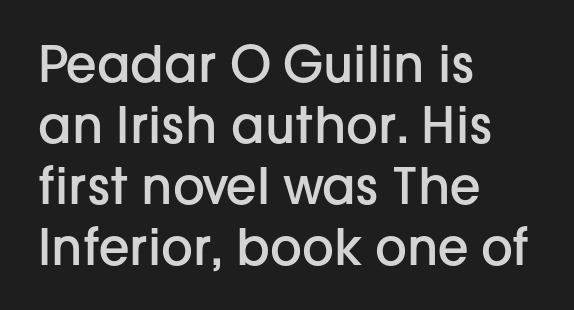
This is roman type, the default non-slanted kind. Just letters on the line, the space beneath them empty. Observe the absence of serifs on each vertical stroke in this sample. The tracking reads as untouched default to a designer's eye. The rendering uses natural spacing where letterforms have individual widths. If you drew a ruler down the left edge, every line would touch it.
